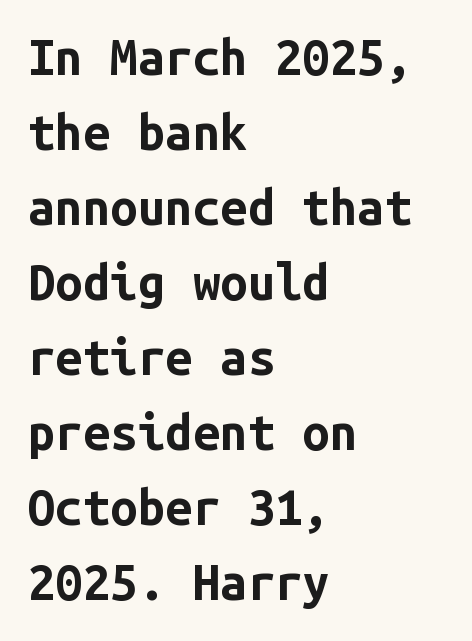
This is sans-serif lettering, the kind often seen on screens and signage. Ascenders rise straight up at ninety degrees. Between one letter and the next there's only the usual sliver of space. The passage shown is typed in a monospace face where columns stay perfectly aligned.
